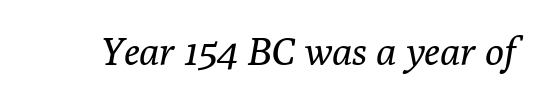
The image shows 39 px regular-weight serif type, italic (leaning right); set normal letter spacing, not underlined; low stroke contrast and a medium x-height.
